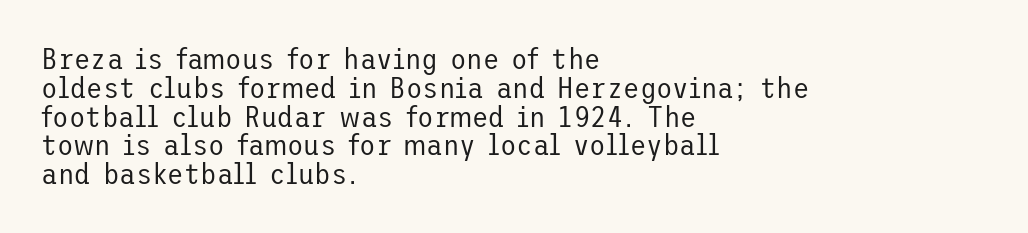
Heaviness? Minimal to ordinary, like unemphasized prose. The area under the type is left untouched. Typographically, this falls in the sans-serif category. Is the letter spacing exaggerated? No — it looks like the ordinary default. A typesetter would call this leading minimal, almost set solid. Line starts are locked; line ends wander.
